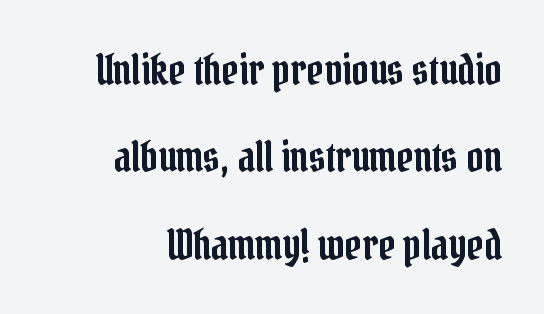
Q: Is the text italic (slanted)? A: No, it is upright.
Q: Is the typeface a serif or a sans-serif typeface? A: Serif.
Q: Is the text underlined? A: No.
Q: How is the paragraph aligned? A: Right-aligned.
Q: Is the spacing between letters normal or unusually wide? A: Normal.
Q: Is the spacing between lines tight, normal or loose? A: Loose.
Q: Width (condensed, normal, or wide)? A: Condensed.
Q: Stroke contrast? A: Low.
Q: x-height? A: Medium.
Q: Monospaced? A: No.
